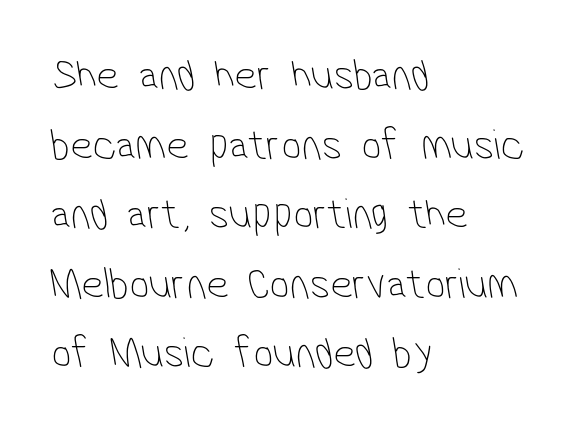
{"serif": "no", "bold": "no", "weight": "thin", "width": "condensed", "stroke_contrast": "low", "x_height": "medium", "monospaced": "no", "underline": "no", "align": "left", "line_spacing": "normal", "line_spacing_ratio": 1.58, "letter_spacing": "normal", "letter_spacing_em": 0.0, "glyph_px": 44}
